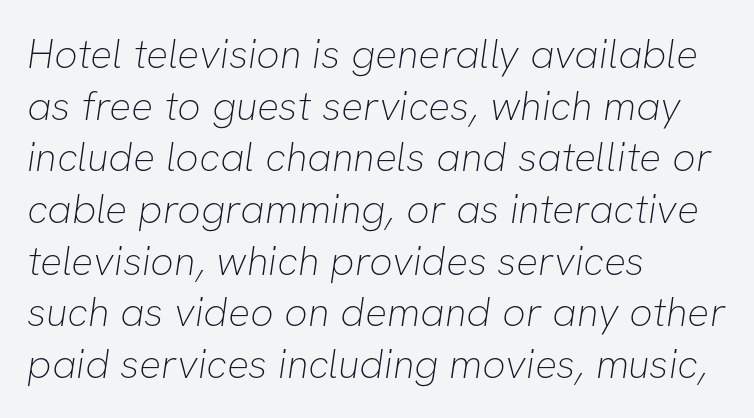
{"serif": "no", "bold": "no", "weight": "thin", "width": "normal", "stroke_contrast": "low", "x_height": "medium", "monospaced": "no", "underline": "no", "align": "left", "line_spacing": "normal", "line_spacing_ratio": 1.26, "letter_spacing": "normal", "letter_spacing_em": 0.0, "glyph_px": 41}
